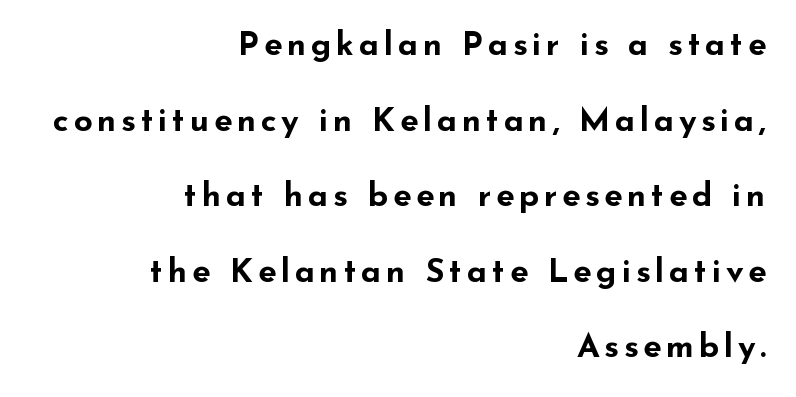
{"serif": "no", "italic": "no", "bold": "yes", "weight": "bold", "width": "wide", "stroke_contrast": "low", "x_height": "small", "monospaced": "no", "underline": "no", "align": "right", "line_spacing": "loose", "line_spacing_ratio": 2.29, "glyph_px": 33}
